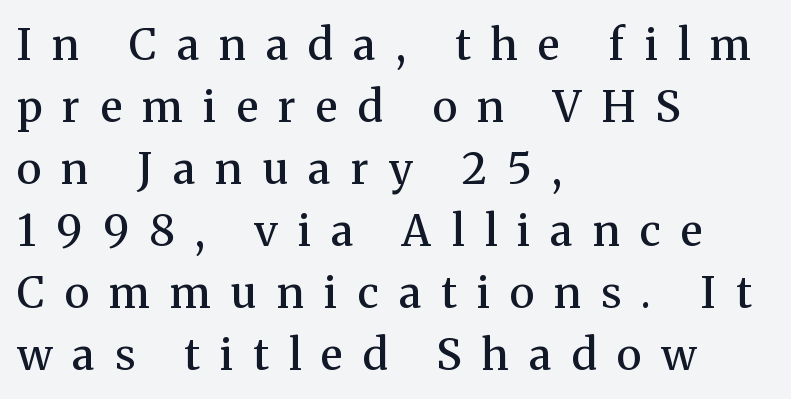
Q: Is the text bold? A: Semi-bold.
Q: Is the text italic (slanted)? A: No, it is upright.
Q: Is the typeface a serif or a sans-serif typeface? A: Serif.
Q: Is the text underlined? A: No.
Q: How is the paragraph aligned? A: Left-aligned.
Q: Is the spacing between letters normal or unusually wide? A: Unusually wide.
Q: Is the spacing between lines tight, normal or loose? A: Normal.
Q: Width (condensed, normal, or wide)? A: Normal.
Q: Stroke contrast? A: Medium.
Q: x-height? A: Medium.
Q: Monospaced? A: No.
